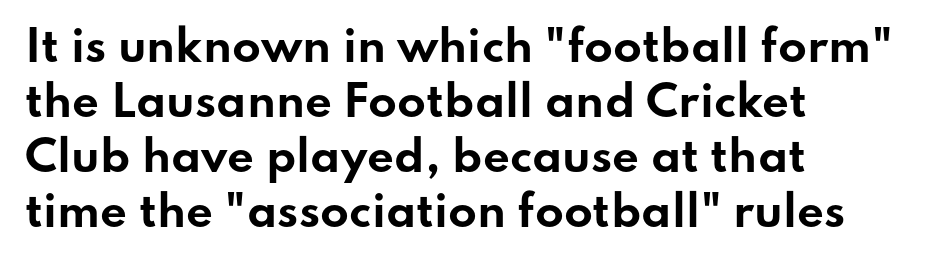
A typesetter would mark this as roman, not italic. This sample uses plain, unmodified letter spacing. The passage shown is typed in a proportional face where columns would drift. The glyphs in this specimen are sans serif. Underlining? Definitely not there.
